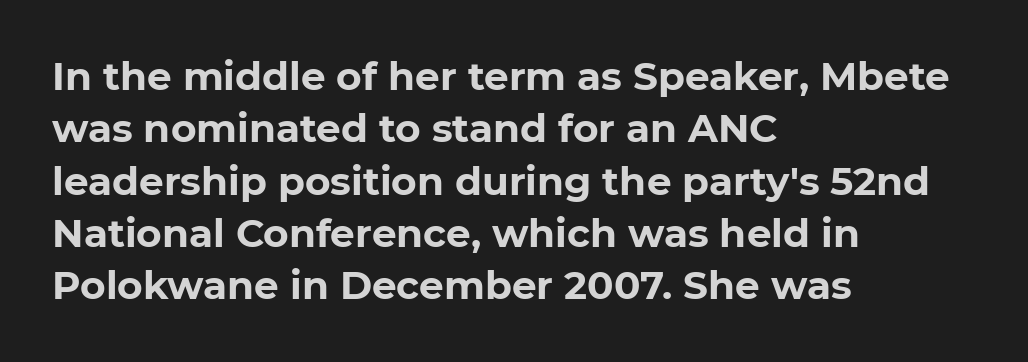
{"serif": "no", "italic": "no", "bold": "yes", "weight": "bold", "width": "normal", "stroke_contrast": "low", "x_height": "medium", "monospaced": "no", "underline": "no", "align": "left", "line_spacing": "normal", "line_spacing_ratio": 1.34, "letter_spacing": "normal", "letter_spacing_em": 0.0, "glyph_px": 39}
